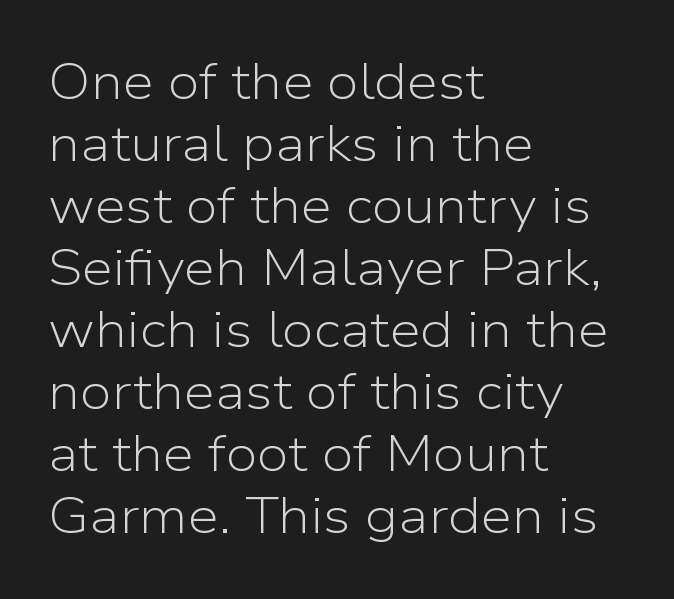
The strokes carry an ordinary text weight at most. Nobody touched the tracking dial on this one. Notice how the passage keeps a crisp vertical edge on the left only. The characters display no serif detailing; their extremities are plain. Check under the words: just untouched page.
